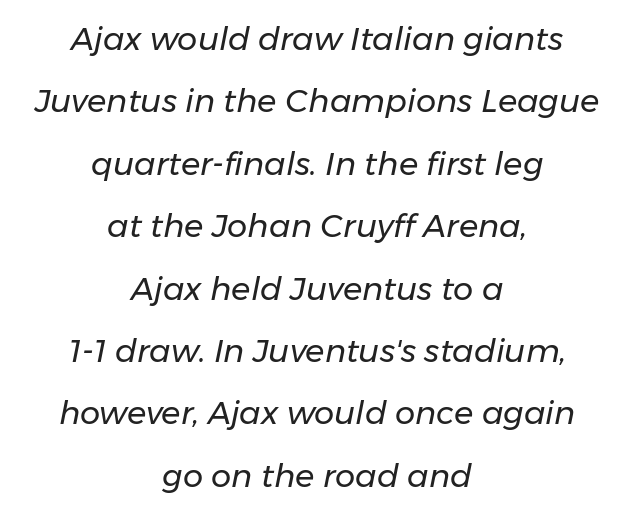
Q: Is the text bold? A: No.
Q: Is the text italic (slanted)? A: Yes, it leans right by about 11 degrees.
Q: Is the text underlined? A: No.
Q: How is the paragraph aligned? A: Centered.
Q: Is the spacing between letters normal or unusually wide? A: Normal.
Q: Is the spacing between lines tight, normal or loose? A: Loose.
Q: Width (condensed, normal, or wide)? A: Normal.
Q: Stroke contrast? A: Low.
Q: x-height? A: Medium.
Q: Monospaced? A: No.
